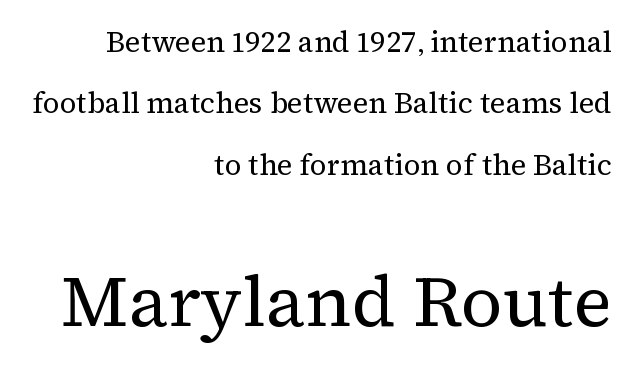
The image shows 72 px regular-weight serif type, upright; set right-aligned, loose line spacing (2.12x), normal letter spacing, not underlined; the second (bottom) block is 2.48x larger; medium stroke contrast and a medium x-height.
